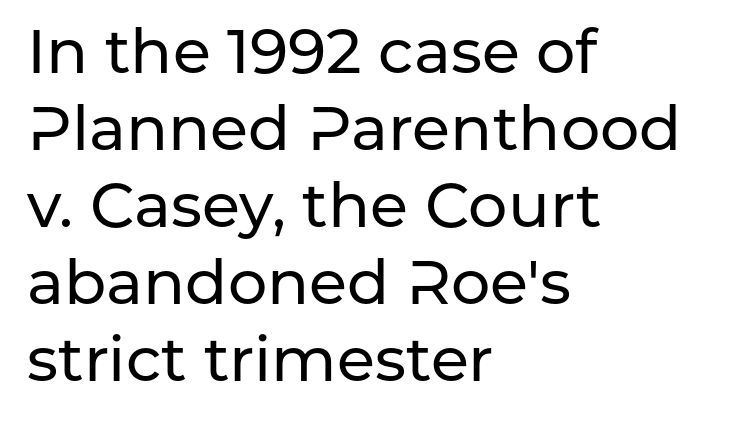
The string is rendered with underlining switched off. The lines are quadded left. The letterforms sit shoulder to shoulder at normal distance. Character widths vary here, with narrow letters taking less room than wide ones. No feet cap the strokes, marking this as sans-serif type. The lettering holds an erect, upright posture throughout.
